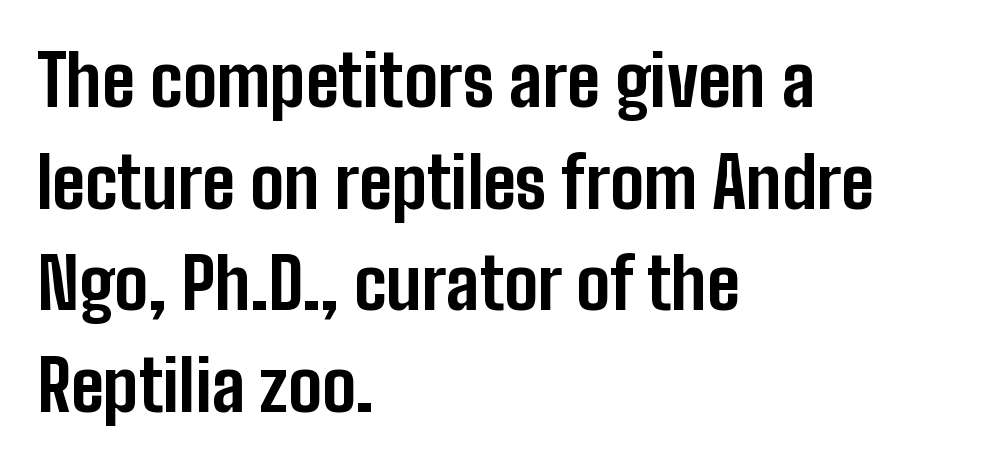
{"serif": "no", "italic": "no", "bold": "yes", "weight": "bold", "width": "condensed", "stroke_contrast": "low", "x_height": "medium", "monospaced": "no", "underline": "no", "align": "left", "line_spacing": "normal", "line_spacing_ratio": 1.43, "letter_spacing": "normal", "letter_spacing_em": 0.0, "glyph_px": 71}
